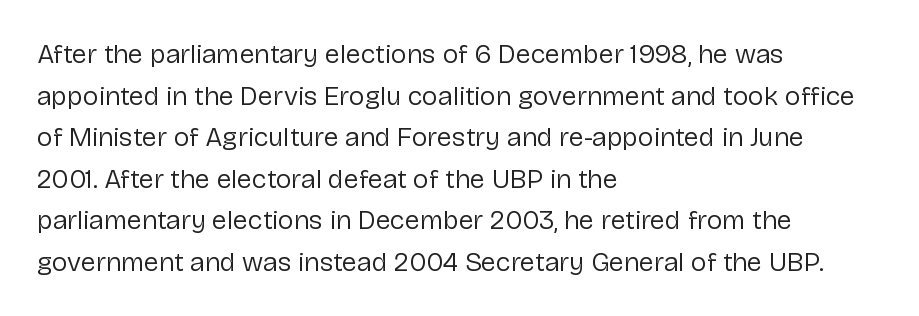
This sample uses an upright cut, with every glyph sitting square on the baseline. Lines of text with bare space underneath. The setting favours the left margin, as ordinary paragraphs usually do. Leading: standard. The typesetting does not lean heavy: it is not bold. You could call the tracking neutral — neither tight nor loose.
